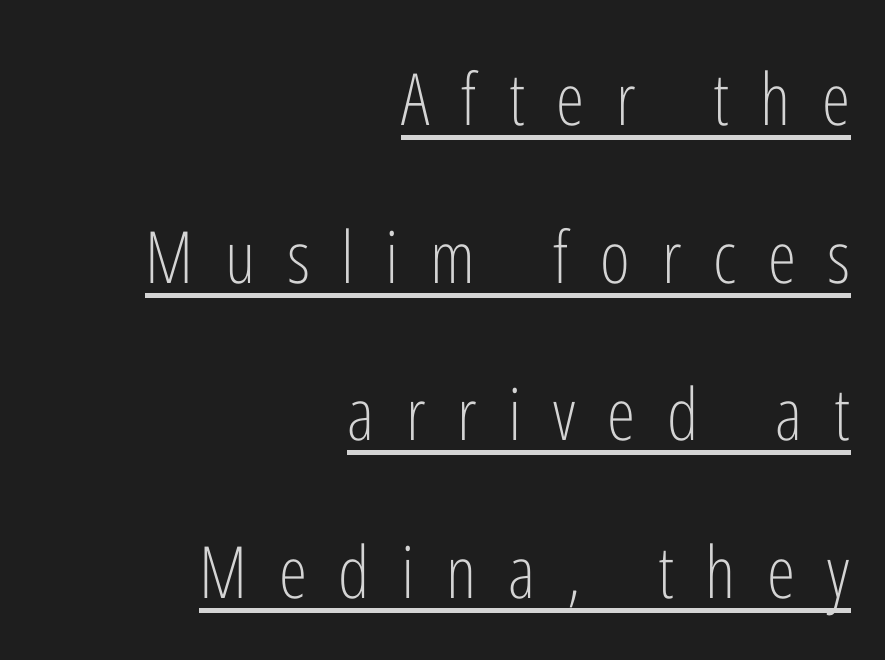
Q: Is the text bold? A: No.
Q: Is the text italic (slanted)? A: No, it is upright.
Q: Is the typeface a serif or a sans-serif typeface? A: Sans-serif.
Q: Is the text underlined? A: Yes.
Q: How is the paragraph aligned? A: Right-aligned.
Q: Is the spacing between letters normal or unusually wide? A: Unusually wide.
Q: Is the spacing between lines tight, normal or loose? A: Loose.
Q: Width (condensed, normal, or wide)? A: Condensed.
Q: Stroke contrast? A: Low.
Q: x-height? A: Medium.
Q: Monospaced? A: No.
